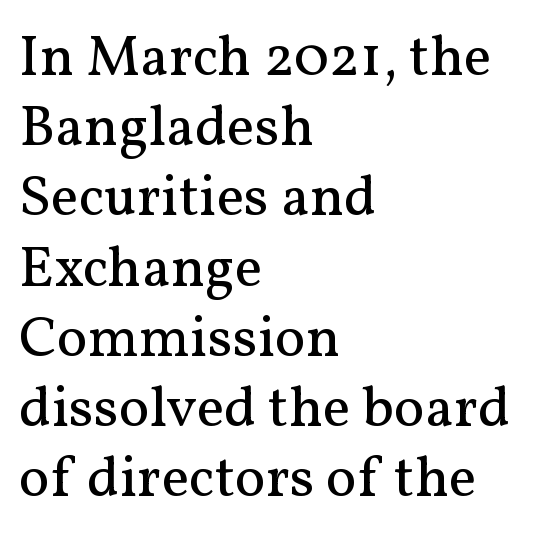
The image shows 58 px regular-weight serif type, upright; set left-aligned, line spacing 1.21x, normal letter spacing, not underlined; medium stroke contrast and a medium x-height.
